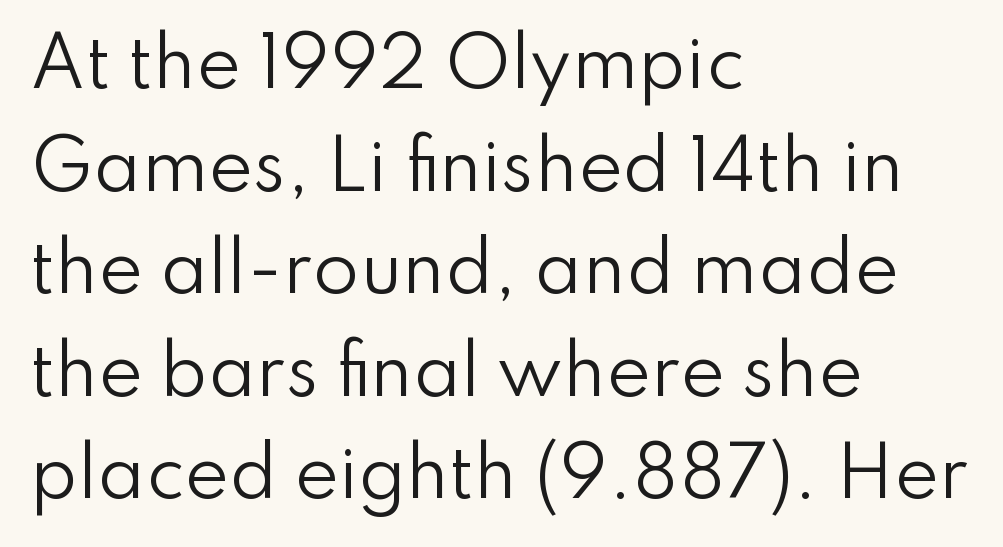
The image shows 67 px regular-weight sans-serif type, upright; set left-aligned, normal line spacing (1.53x), normal letter spacing, not underlined; low stroke contrast and a small x-height.
